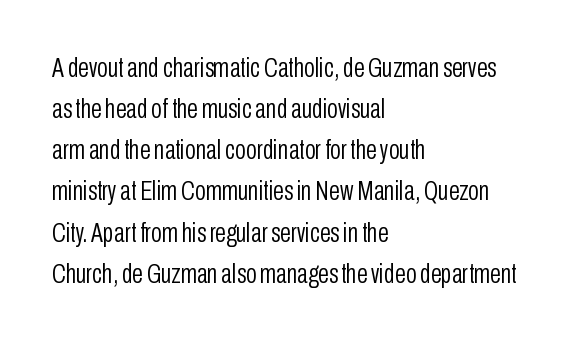
{"serif": "no", "italic": "no", "bold": "no", "weight": "light", "width": "condensed", "stroke_contrast": "low", "x_height": "medium", "monospaced": "no", "underline": "no", "align": "left", "line_spacing": "normal", "line_spacing_ratio": 1.47, "letter_spacing": "normal", "letter_spacing_em": 0.0, "glyph_px": 28}
